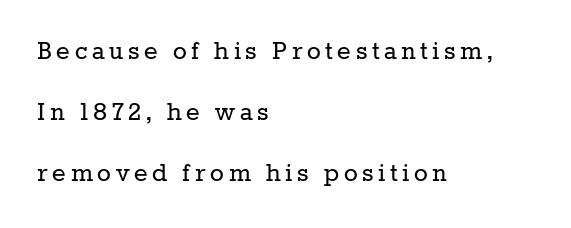
Q: Is the text bold? A: No.
Q: Is the text italic (slanted)? A: No, it is upright.
Q: Is the typeface a serif or a sans-serif typeface? A: Serif.
Q: Is the text underlined? A: No.
Q: How is the paragraph aligned? A: Left-aligned.
Q: Is the spacing between lines tight, normal or loose? A: Loose.
Q: Width (condensed, normal, or wide)? A: Normal.
Q: Stroke contrast? A: Low.
Q: x-height? A: Medium.
Q: Monospaced? A: No.
